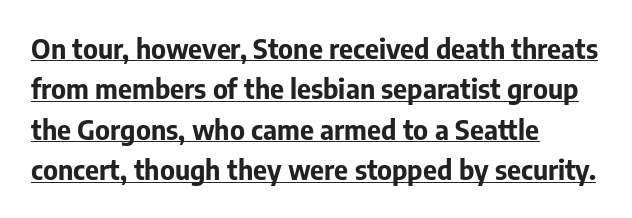
Q: Is the text bold? A: Yes.
Q: Is the text italic (slanted)? A: No, it is upright.
Q: Is the text underlined? A: Yes.
Q: How is the paragraph aligned? A: Left-aligned.
Q: Is the spacing between letters normal or unusually wide? A: Normal.
Q: Is the spacing between lines tight, normal or loose? A: Normal.
